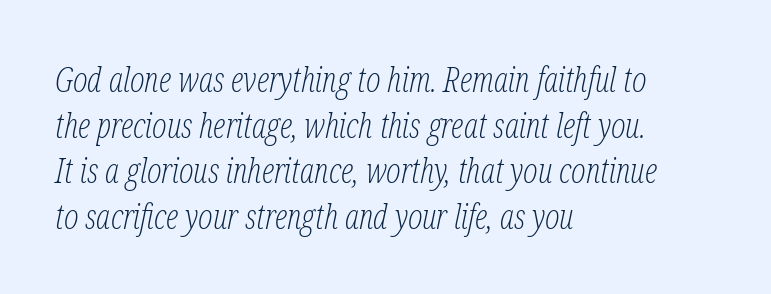
The image shows 34 px light, condensed serif type, italic (leaning right); set left-aligned, normal line spacing (1.34x), normal letter spacing, not underlined; low stroke contrast and a medium x-height.
